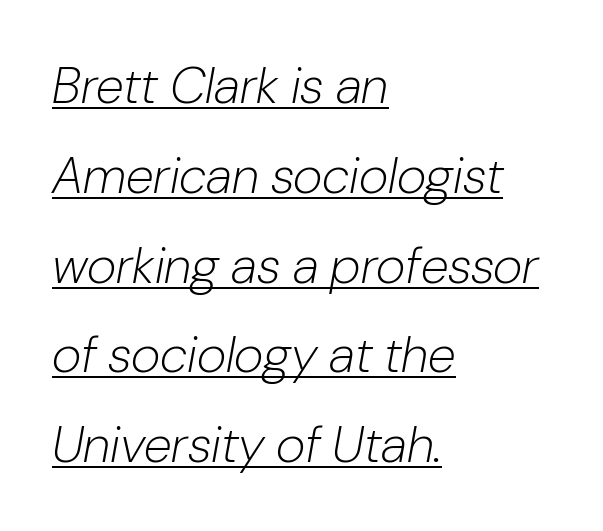
{"italic": "yes", "lean": "right", "slant_degrees": 10, "bold": "no", "weight": "light", "width": "normal", "stroke_contrast": "low", "x_height": "medium", "monospaced": "no", "underline": "yes", "align": "left", "line_spacing_ratio": 1.76, "letter_spacing": "normal", "letter_spacing_em": 0.0, "glyph_px": 51}
